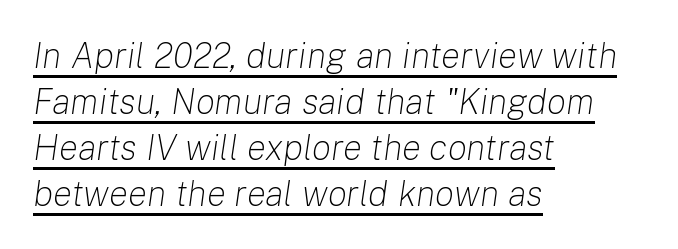
{"italic": "yes", "lean": "right", "slant_degrees": 8, "bold": "no", "weight": "light", "width": "normal", "stroke_contrast": "low", "x_height": "medium", "monospaced": "no", "underline": "yes", "align": "left", "line_spacing": "normal", "line_spacing_ratio": 1.28, "letter_spacing": "normal", "letter_spacing_em": 0.0, "glyph_px": 36}
